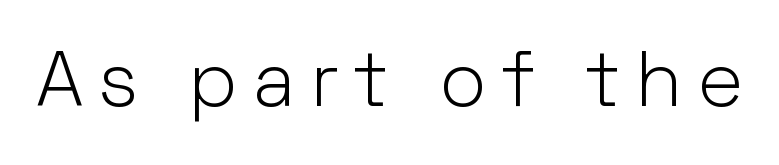
{"serif": "no", "italic": "no", "bold": "no", "weight": "light", "width": "normal", "stroke_contrast": "low", "x_height": "medium", "monospaced": "no", "underline": "no", "letter_spacing": "wide", "letter_spacing_em": 0.2, "glyph_px": 78}
